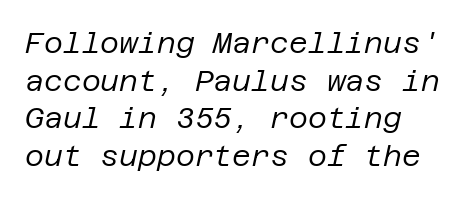
Heaviness? Minimal to ordinary, like unemphasized prose. Baseline-to-baseline distance is the conventional proportion of letter height. The gap between lines stays unmarked. The axis of the letterforms is tilted away from vertical.
